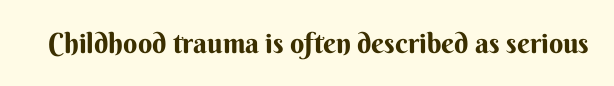
Q: Is the text bold? A: Yes.
Q: Is the text italic (slanted)? A: No, it is upright.
Q: Is the typeface a serif or a sans-serif typeface? A: Sans-serif.
Q: Is the text underlined? A: No.
Q: Is the spacing between letters normal or unusually wide? A: Normal.
Q: Width (condensed, normal, or wide)? A: Normal.
Q: Stroke contrast? A: Medium.
Q: x-height? A: Small.
Q: Monospaced? A: No.
